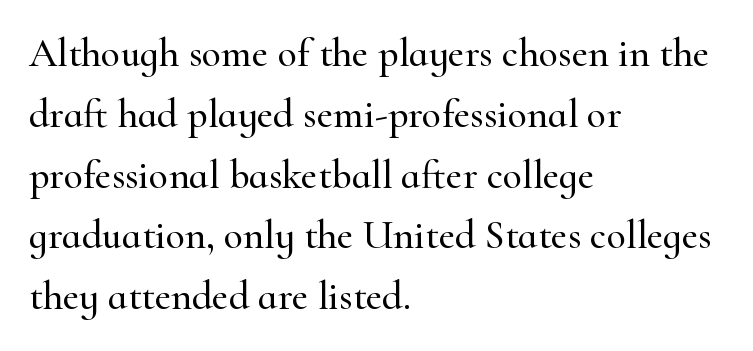
Q: Is the text italic (slanted)? A: No, it is upright.
Q: Is the typeface a serif or a sans-serif typeface? A: Serif.
Q: Is the text underlined? A: No.
Q: How is the paragraph aligned? A: Left-aligned.
Q: Is the spacing between letters normal or unusually wide? A: Normal.
Q: Is the spacing between lines tight, normal or loose? A: Normal.
Q: Width (condensed, normal, or wide)? A: Normal.
Q: Stroke contrast? A: High.
Q: x-height? A: Small.
Q: Monospaced? A: No.
